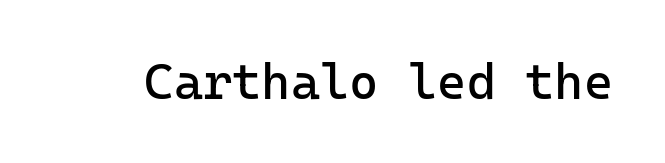
Every character here occupies the same horizontal width, giving the sample a typewriter-like rhythm. No extra ink here — the face is not bold. Inter-character spacing is left at the font's built-in metrics. This rendering features lettering with no underline.
